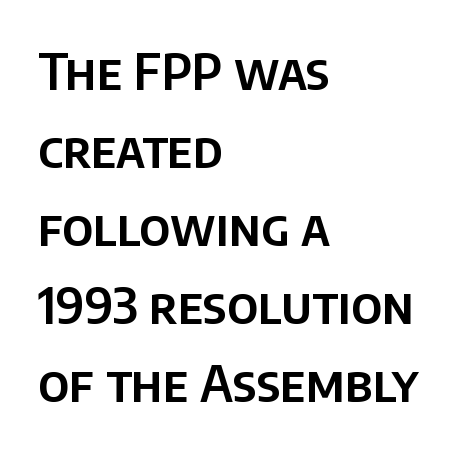
The image shows 50 px sans-serif type, upright; set left-aligned, normal line spacing (1.56x), normal letter spacing, not underlined; low stroke contrast and a large x-height.
